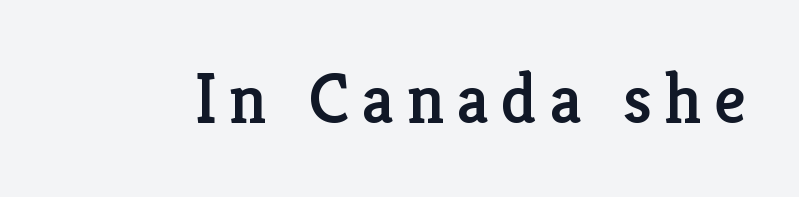
The image shows 71 px serif type, upright; set not underlined; low stroke contrast and a medium x-height.
